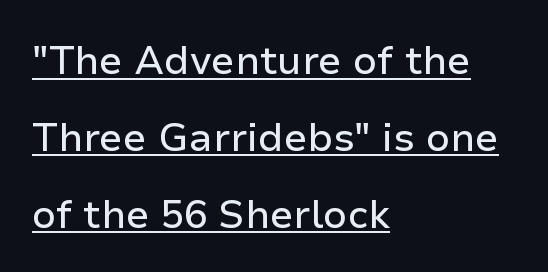
The image shows 39 px sans-serif type, upright; set left-aligned, loose line spacing (1.97x), normal letter spacing, underlined; low stroke contrast and a medium x-height.
